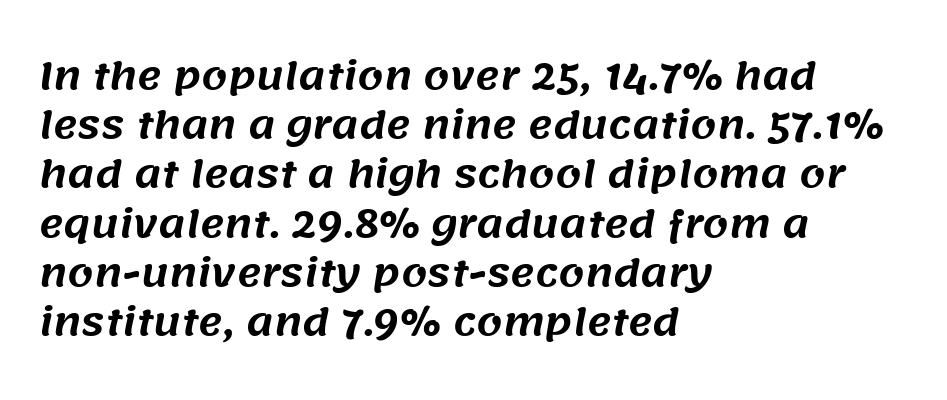
The image shows 37 px sans-serif type; set left-aligned, normal line spacing (1.33x), normal letter spacing, not underlined; medium stroke contrast and a large x-height.
